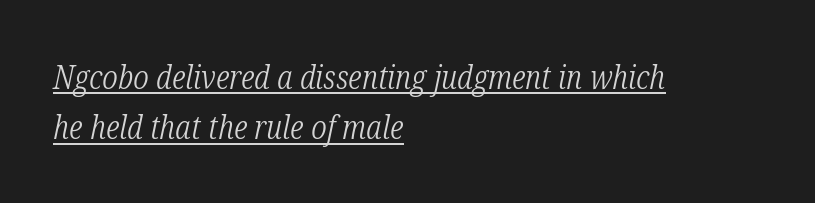
Weight: not bold — regular or lighter. Students, note that the glyphs here touch the page at normal intervals. One glance says typical: line gaps are just what's usual. I'd call this a serif setting — the letters wear small feet. Line beginnings align vertically; line endings do not.
